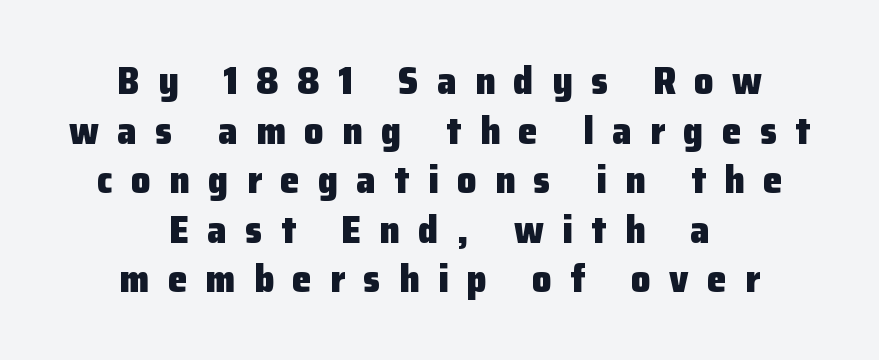
{"serif": "no", "italic": "no", "bold": "yes", "weight": "heavy", "width": "normal", "stroke_contrast": "low", "x_height": "medium", "monospaced": "no", "underline": "no", "align": "center", "line_spacing": "normal", "line_spacing_ratio": 1.27, "letter_spacing": "wide", "letter_spacing_em": 0.47, "glyph_px": 39}
